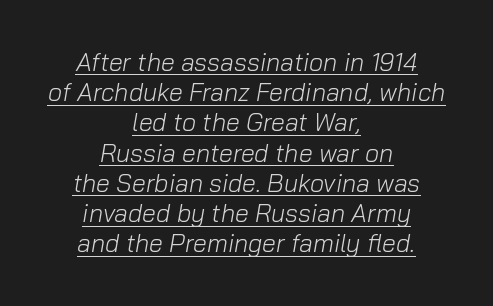
{"italic": "yes", "lean": "right", "slant_degrees": 10, "bold": "no", "underline": "yes", "align": "center", "line_spacing_ratio": 1.21, "letter_spacing": "normal", "letter_spacing_em": 0.0, "glyph_px": 25}
